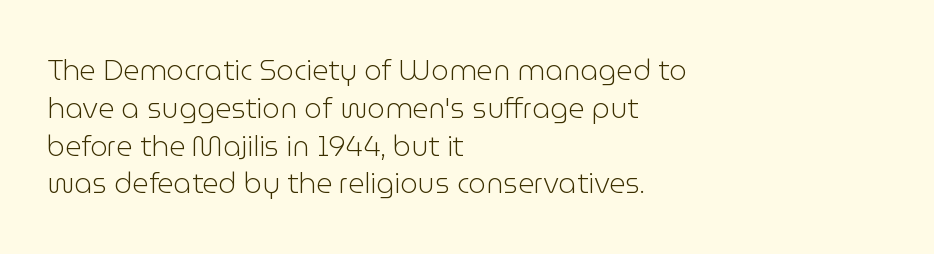
The image shows 28 px light sans-serif type, upright; set left-aligned, normal line spacing (1.35x), normal letter spacing, not underlined; low stroke contrast and a medium x-height.
